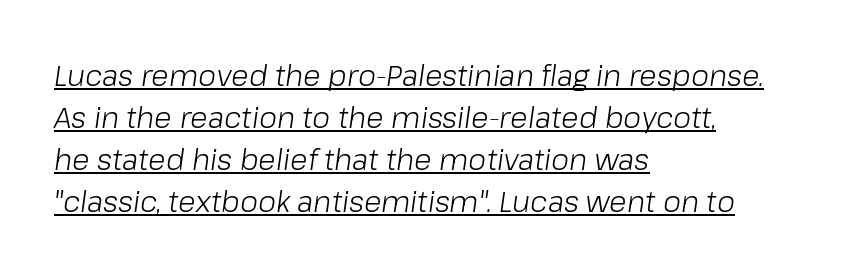
{"italic": "yes", "lean": "right", "slant_degrees": 8, "bold": "no", "weight": "light", "width": "normal", "stroke_contrast": "low", "x_height": "medium", "monospaced": "no", "underline": "yes", "align": "left", "line_spacing": "normal", "line_spacing_ratio": 1.45, "letter_spacing": "normal", "letter_spacing_em": 0.0, "glyph_px": 29}
